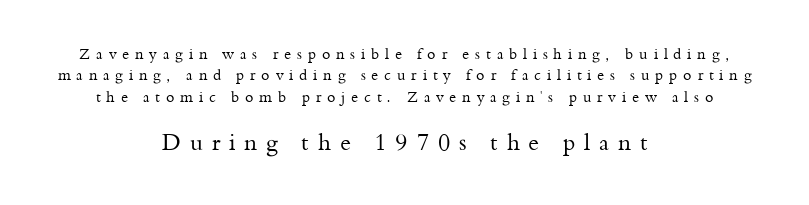
The image shows 23 px text type, upright; set centered, normal line spacing (1.43x), unusually wide letter spacing (+0.39 em), not underlined; the second (bottom) block is 1.53x larger.
